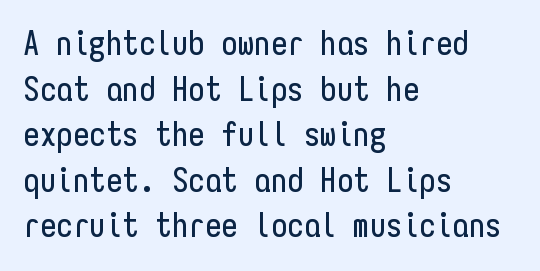
{"serif": "no", "italic": "no", "width": "condensed", "stroke_contrast": "low", "x_height": "medium", "monospaced": "yes", "underline": "no", "align": "left", "line_spacing": "normal", "line_spacing_ratio": 1.38, "letter_spacing": "normal", "letter_spacing_em": 0.0, "glyph_px": 33}
